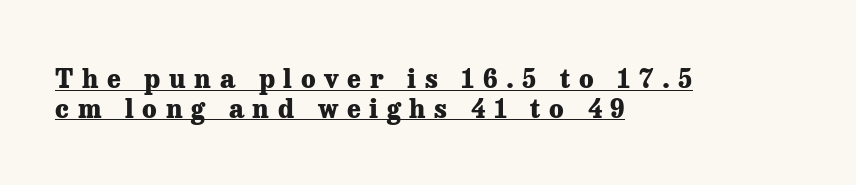
The letters are bold, with thick, heavy strokes. The sample's only ornament is a line tracing under the words. Students, observe: this is what under-led, compact text looks like. The passage shown has open, widely tracked lettering throughout. Horizontally, the lines are justified to the leading edge only.
